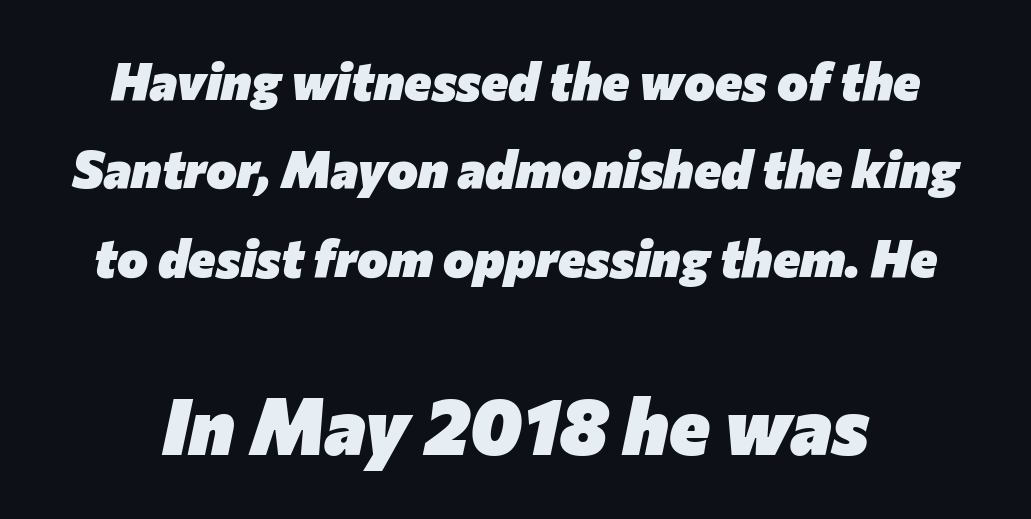
Between one letter and the next there's only the usual sliver of space. Slant detected: the letters are inclined. Nobody drew a line under any word here. These lines carry a lot of weight — the face is fully bold. Evenly set lines give the paragraph a standard silhouette. A typesetter would call this proportional, since set widths differ per character.
